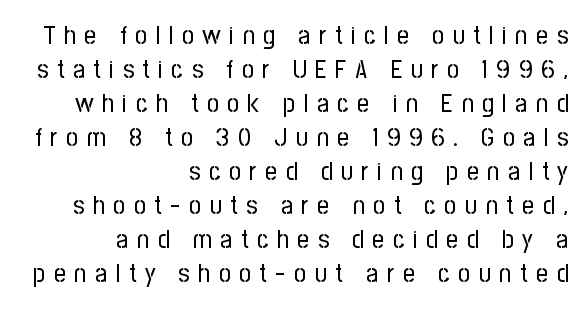
Q: Is the text bold? A: No.
Q: Is the text italic (slanted)? A: No, it is upright.
Q: Is the text underlined? A: No.
Q: How is the paragraph aligned? A: Right-aligned.
Q: Is the spacing between letters normal or unusually wide? A: Unusually wide.
Q: Is the spacing between lines tight, normal or loose? A: Normal.
